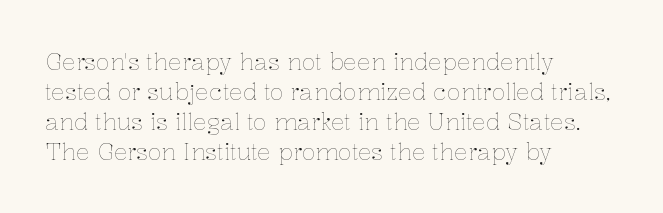
Teacher's note: observe the even left margin — that is flush-left alignment. Does extra space separate the letters? No, they use regular spacing. In terms of posture, this sample is upright. The glyphs are unaccompanied by any horizontal stroke below them. The lines sit at an ordinary, default distance from one another.
